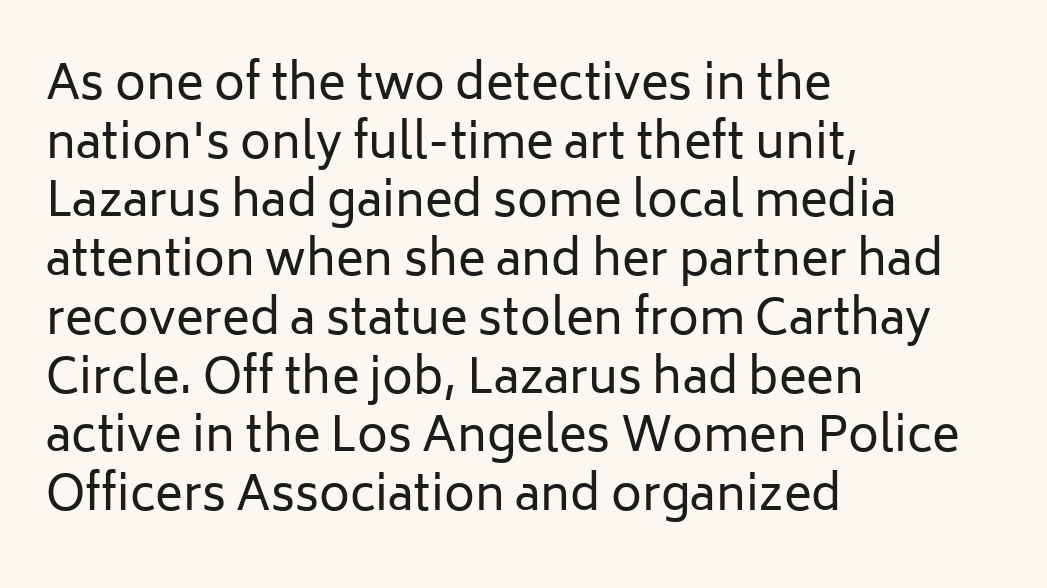
A typesetter would label this face a sans. The specimen reads as upright at a glance. The letters advance in unequal steps, a hallmark of proportional type. Standard letterfit; no display-style spreading of the glyphs.
